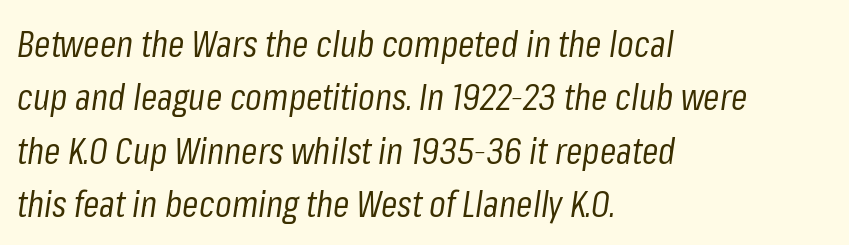
The weight tops out at a normal text grade. The tracking reads as untouched default to a designer's eye. Lines of text with bare space underneath. These lines sit exactly where default settings would place them.
